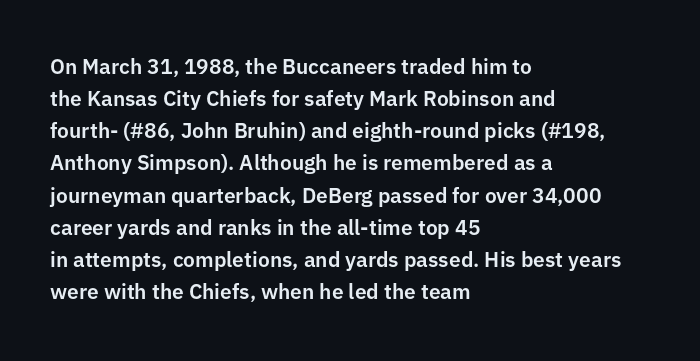
Layout note: lines flush left. The string is rendered with underlining switched off. The line texture is even and compact thanks to regular tracking. A roman cut, with each character standing at attention. The space between consecutive lines is moderate.
